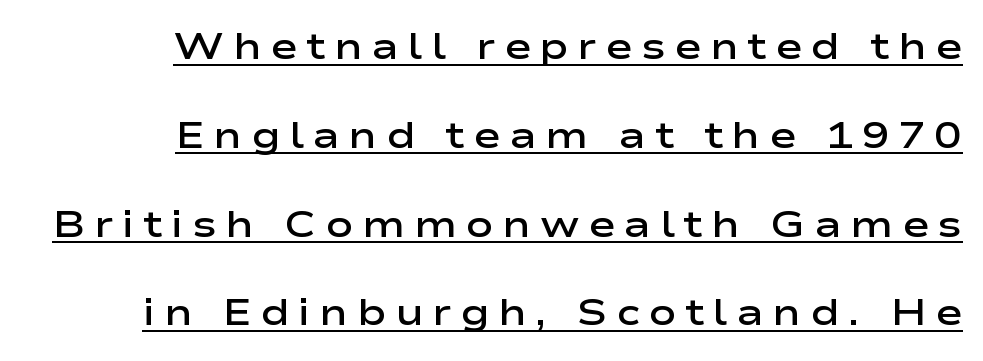
The image shows 37 px semibold, wide sans-serif type, upright; set right-aligned, loose line spacing (2.4x), unusually wide letter spacing (+0.23 em), underlined; low stroke contrast and a medium x-height.
